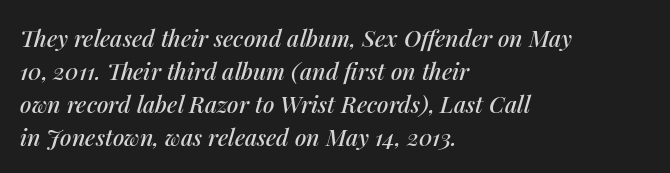
The image shows 23 px text type, italic (leaning right); set left-aligned, normal line spacing (1.44x), normal letter spacing, not underlined.
